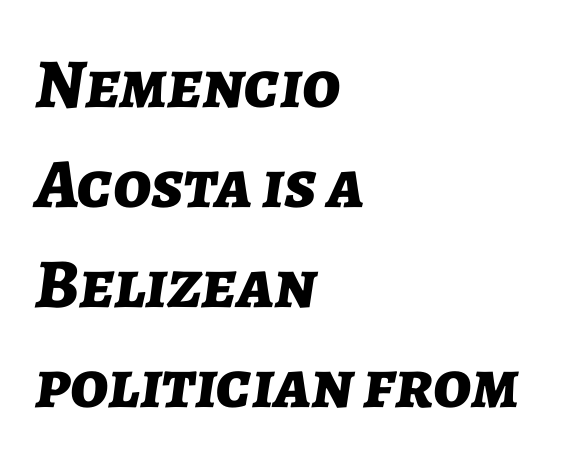
The axis of the letterforms is tilted away from vertical. No extra tracking has been applied to these lines. A full-strength bold gives these letters their thick strokes. Spacing verdict: proportional, widths tailored to each character. A clean baseline with only descenders dipping below it.
